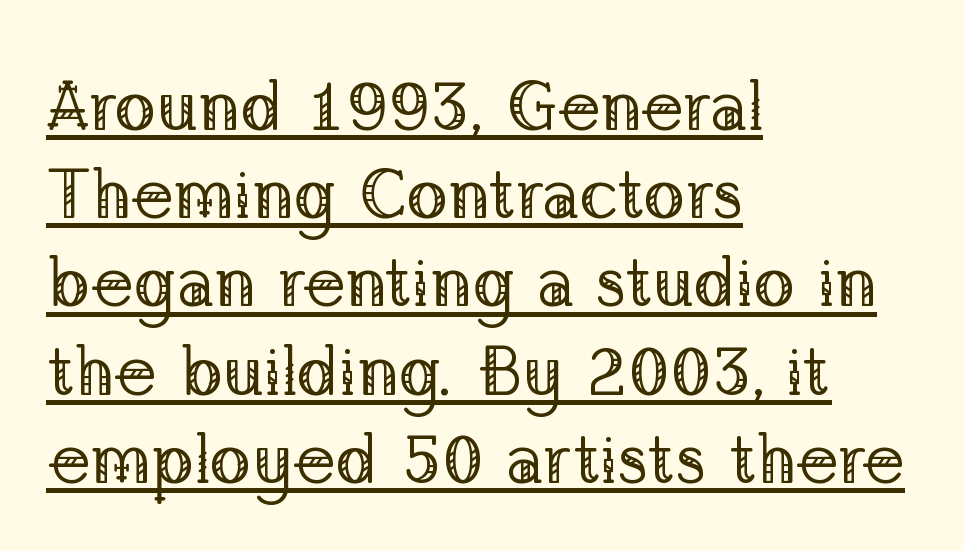
{"serif": "yes", "italic": "no", "bold": "no", "weight": "regular", "width": "normal", "stroke_contrast": "low", "x_height": "medium", "monospaced": "no", "underline": "yes", "align": "left", "line_spacing": "normal", "line_spacing_ratio": 1.26, "letter_spacing": "normal", "letter_spacing_em": 0.0, "glyph_px": 70}
